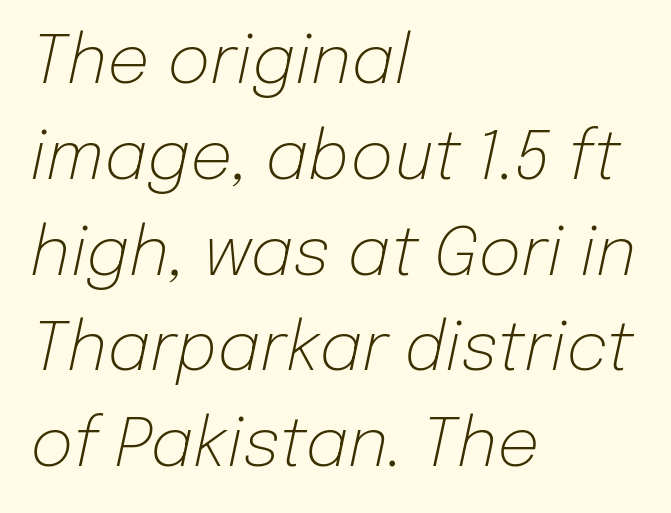
Q: Is the text bold? A: No.
Q: Is the text italic (slanted)? A: Yes, it leans right by about 12 degrees.
Q: Is the text underlined? A: No.
Q: How is the paragraph aligned? A: Left-aligned.
Q: Is the spacing between letters normal or unusually wide? A: Normal.
Q: Is the spacing between lines tight, normal or loose? A: Normal.
Q: Width (condensed, normal, or wide)? A: Normal.
Q: Stroke contrast? A: Low.
Q: x-height? A: Medium.
Q: Monospaced? A: No.
